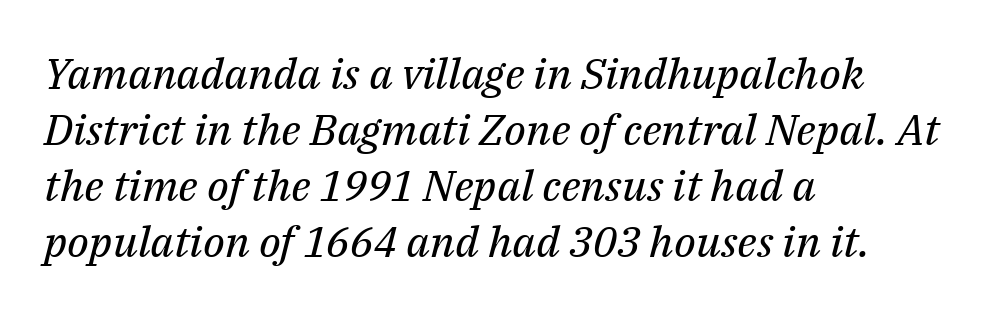
Rendered with sloped, italic letterforms. This sample keeps an unexceptional amount of space between lines. Descenders are the only things crossing below the line. Is this a heavy cut? Hardly; it is regular or lighter.
